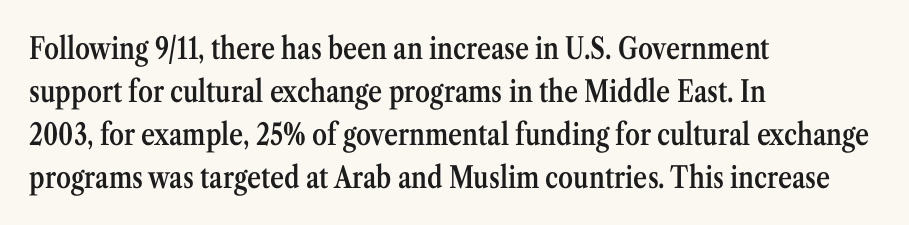
The image shows 30 px semibold, condensed serif type, upright; set left-aligned, normal line spacing (1.43x), normal letter spacing, not underlined; medium stroke contrast and a medium x-height.
